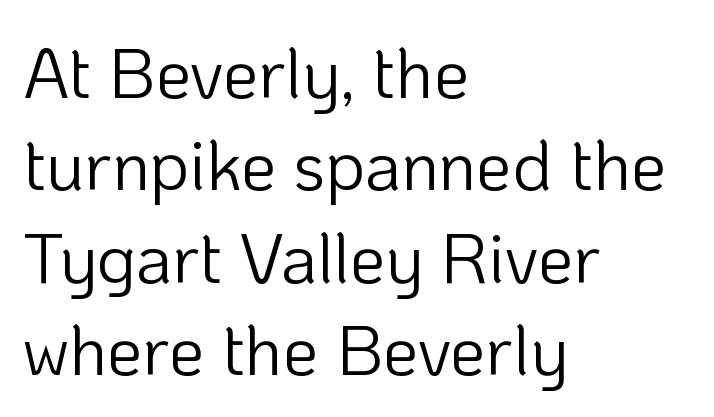
Q: Is the text bold? A: No.
Q: Is the text italic (slanted)? A: No, it is upright.
Q: Is the typeface a serif or a sans-serif typeface? A: Sans-serif.
Q: Is the text underlined? A: No.
Q: How is the paragraph aligned? A: Left-aligned.
Q: Is the spacing between letters normal or unusually wide? A: Normal.
Q: Is the spacing between lines tight, normal or loose? A: Normal.
Q: Width (condensed, normal, or wide)? A: Normal.
Q: Stroke contrast? A: Low.
Q: x-height? A: Medium.
Q: Monospaced? A: No.
